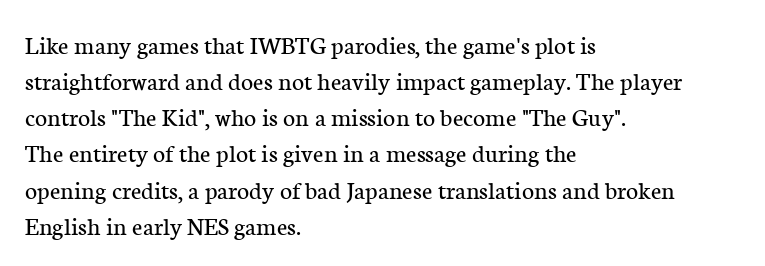
{"italic": "no", "bold": "no", "underline": "no", "align": "left", "line_spacing": "normal", "line_spacing_ratio": 1.39, "letter_spacing": "normal", "letter_spacing_em": 0.0, "glyph_px": 26}
